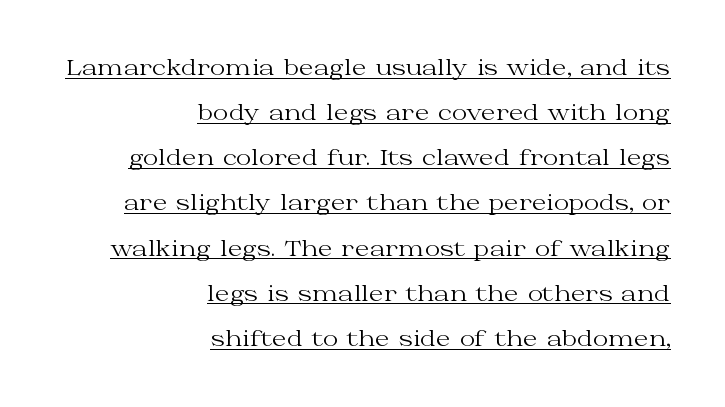
The image shows 21 px text type, upright; set right-aligned, loose line spacing (2.15x), normal letter spacing, underlined.
